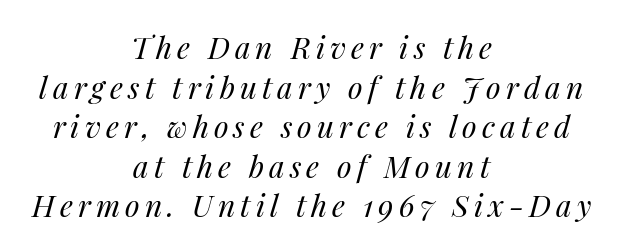
The image shows 30 px regular-weight type, italic (leaning right); set centered, normal line spacing (1.32x), not underlined; medium stroke contrast and a medium x-height.
